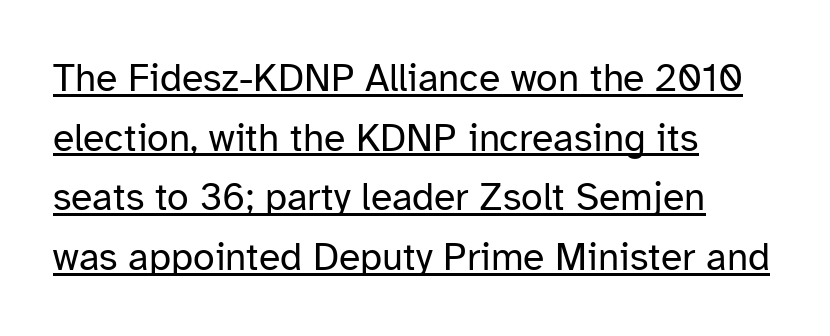
The image shows 39 px regular-weight sans-serif type, upright; set left-aligned, normal line spacing (1.53x), normal letter spacing, underlined; low stroke contrast and a medium x-height.
